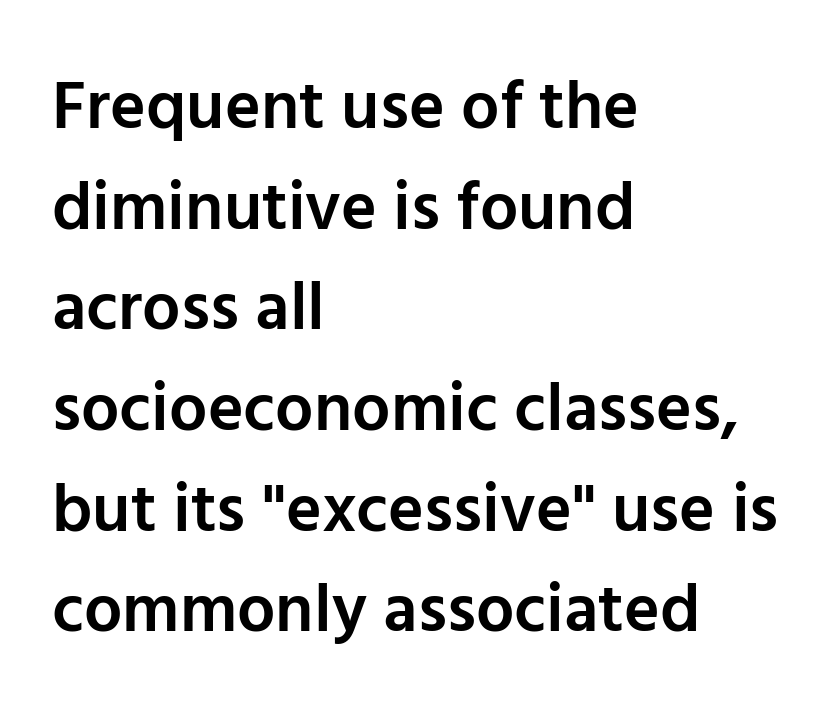
Q: Is the text bold? A: Semi-bold.
Q: Is the text italic (slanted)? A: No, it is upright.
Q: Is the typeface a serif or a sans-serif typeface? A: Sans-serif.
Q: Is the text underlined? A: No.
Q: How is the paragraph aligned? A: Left-aligned.
Q: Is the spacing between letters normal or unusually wide? A: Normal.
Q: Is the spacing between lines tight, normal or loose? A: Normal.
Q: Width (condensed, normal, or wide)? A: Normal.
Q: Stroke contrast? A: Low.
Q: x-height? A: Medium.
Q: Monospaced? A: No.
